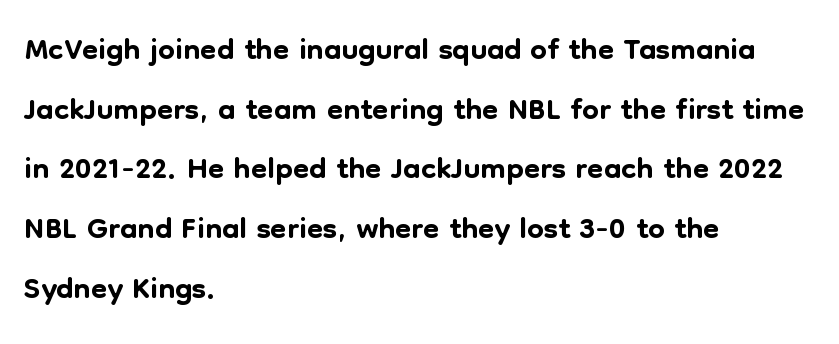
The image shows 47 px sans-serif type, upright; set left-aligned, normal line spacing (1.27x), normal letter spacing, not underlined; low stroke contrast and a medium x-height.
